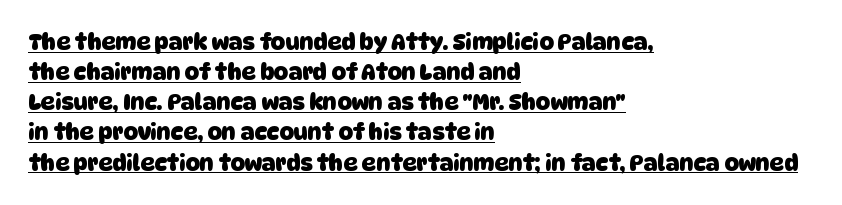
The image shows 22 px bold type; set left-aligned, normal line spacing (1.37x), normal letter spacing, underlined.
